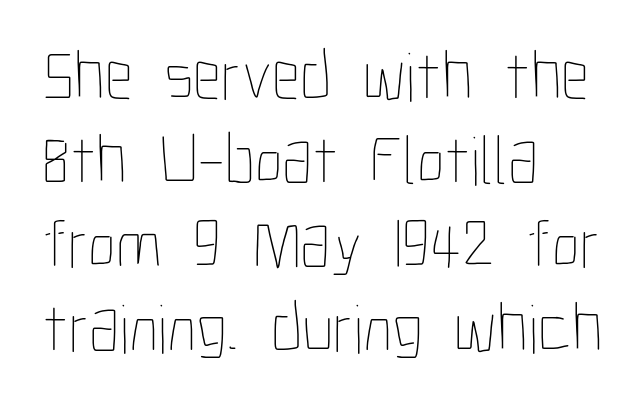
The image shows 70 px thin, condensed type, upright; set left-aligned, line spacing 1.2x, normal letter spacing, not underlined; low stroke contrast and a medium x-height.
